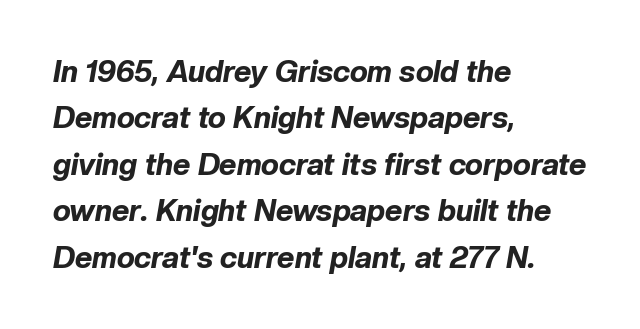
The image shows 30 px bold type, italic (leaning right); set left-aligned, normal line spacing (1.55x), normal letter spacing, not underlined; low stroke contrast and a medium x-height.
